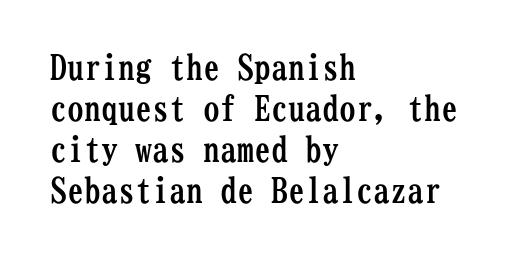
The image shows 34 px semibold, condensed serif type, upright, monospaced; set left-aligned, line spacing 1.21x, normal letter spacing, not underlined; low stroke contrast and a medium x-height.
